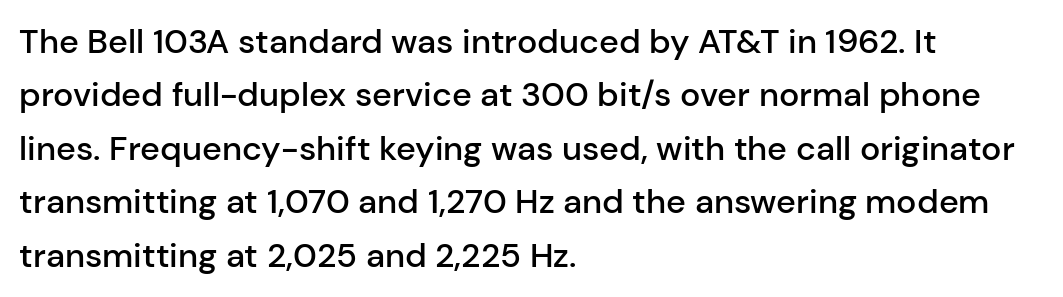
Looks like regular typesetting: each glyph gets only the width it needs. This sample is left-justified, so line endings fall wherever the words run out. I'd describe the lettering as semibold — firm but not a full bold. Grotesque or geometric, the face here clearly has no serifs. A normal amount of white space separates one row of letters from the next.
